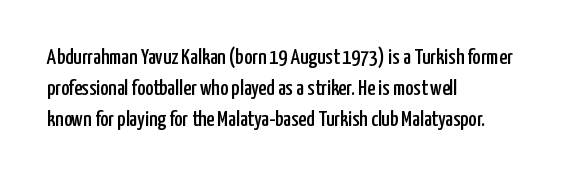
Q: Is the text italic (slanted)? A: No, it is upright.
Q: Is the text underlined? A: No.
Q: How is the paragraph aligned? A: Left-aligned.
Q: Is the spacing between letters normal or unusually wide? A: Normal.
Q: Is the spacing between lines tight, normal or loose? A: Normal.
